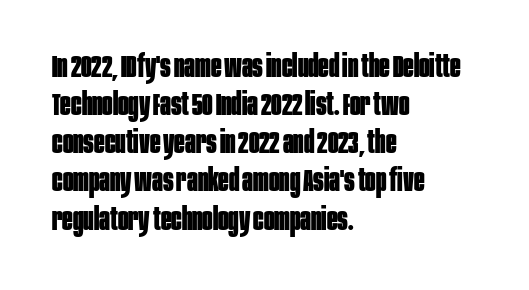
The image shows 31 px bold, condensed sans-serif type, upright; set left-aligned, line spacing 1.23x, normal letter spacing, not underlined; low stroke contrast and a large x-height.
